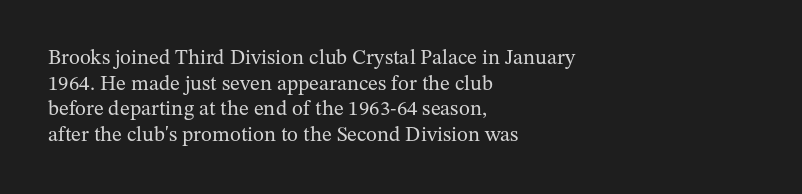
{"italic": "no", "bold": "no", "underline": "no", "align": "left", "line_spacing_ratio": 1.22, "letter_spacing": "normal", "letter_spacing_em": 0.0, "glyph_px": 21}
